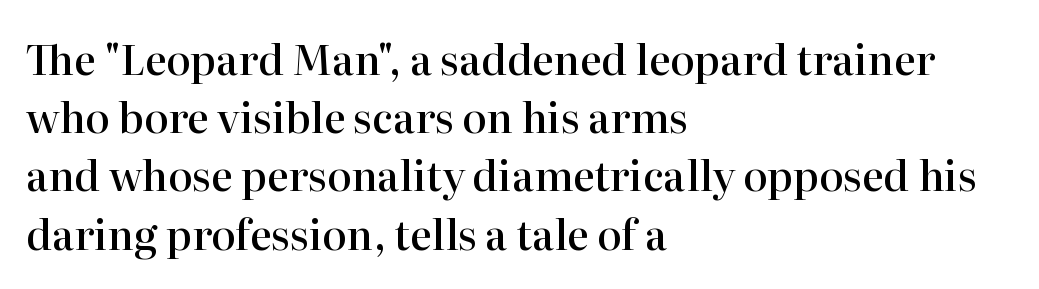
Is this a fixed-width face? No — the glyphs have proportional, varying widths. This sample uses plain, unmodified letter spacing. Ascenders rise straight up at ninety degrees. The face used here is a semibold: visibly heavier than regular, lighter than bold. The characters display serif detailing at their extremities. Honestly, there is no underline to notice here at all.
